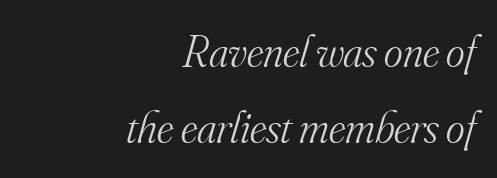
Q: Is the text bold? A: No.
Q: Is the text italic (slanted)? A: Yes, it leans right by about 16 degrees.
Q: Is the typeface a serif or a sans-serif typeface? A: Serif.
Q: Is the text underlined? A: No.
Q: How is the paragraph aligned? A: Right-aligned.
Q: Is the spacing between letters normal or unusually wide? A: Normal.
Q: Is the spacing between lines tight, normal or loose? A: Normal.
Q: Width (condensed, normal, or wide)? A: Normal.
Q: Stroke contrast? A: Medium.
Q: x-height? A: Small.
Q: Monospaced? A: No.
